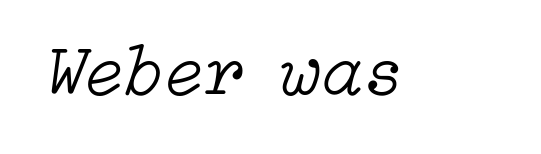
Q: Is the text bold? A: No.
Q: Is the text italic (slanted)? A: Yes, it leans right by about 15 degrees.
Q: Is the text underlined? A: No.
Q: Is the spacing between letters normal or unusually wide? A: Normal.
Q: Width (condensed, normal, or wide)? A: Normal.
Q: Stroke contrast? A: Low.
Q: x-height? A: Medium.
